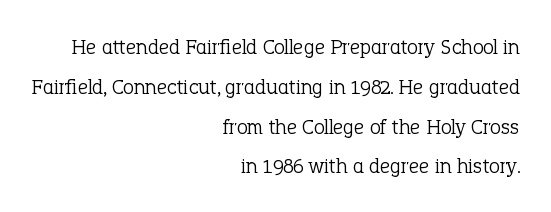
This is not heavy type; no bold has been used. Descenders hang freely into open space. Every stem runs plumb, perpendicular to the baseline. In terms of letterspacing, this is plain default setting. Alignment: flush right.
